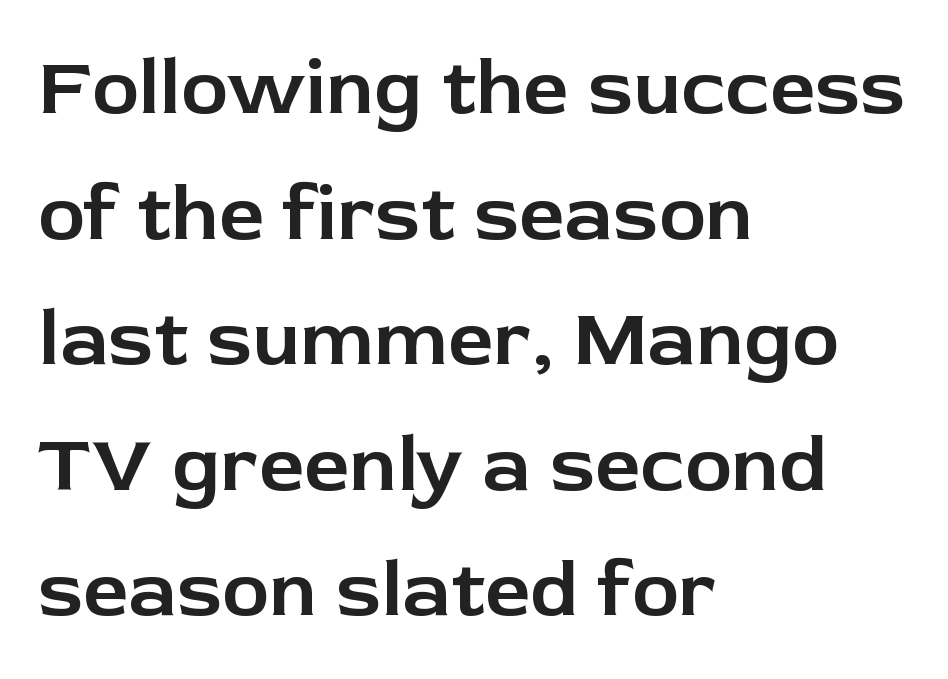
Q: Is the text italic (slanted)? A: No, it is upright.
Q: Is the typeface a serif or a sans-serif typeface? A: Sans-serif.
Q: Is the text underlined? A: No.
Q: How is the paragraph aligned? A: Left-aligned.
Q: Is the spacing between letters normal or unusually wide? A: Normal.
Q: Is the spacing between lines tight, normal or loose? A: Normal.
Q: Width (condensed, normal, or wide)? A: Normal.
Q: Stroke contrast? A: Low.
Q: x-height? A: Medium.
Q: Monospaced? A: No.
